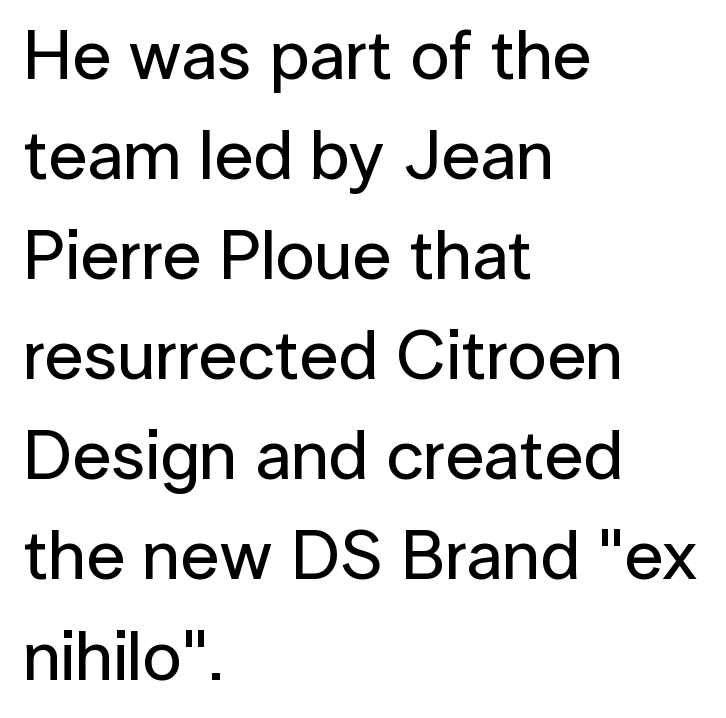
Just letters on the line, the space beneath them empty. This is the regular roman posture of the typeface. Summary of vertical rhythm: regular, with standard interline spacing. You could not count columns in this text — the font is proportionally spaced. The tracking reads as untouched default to a designer's eye.
